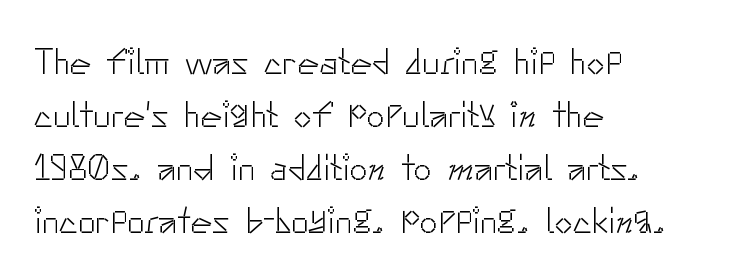
Q: Is the text bold? A: No.
Q: Is the text italic (slanted)? A: No, it is upright.
Q: Is the typeface a serif or a sans-serif typeface? A: Sans-serif.
Q: Is the text underlined? A: No.
Q: How is the paragraph aligned? A: Left-aligned.
Q: Is the spacing between letters normal or unusually wide? A: Normal.
Q: Is the spacing between lines tight, normal or loose? A: Normal.
Q: Width (condensed, normal, or wide)? A: Normal.
Q: Stroke contrast? A: Low.
Q: x-height? A: Small.
Q: Monospaced? A: No.
